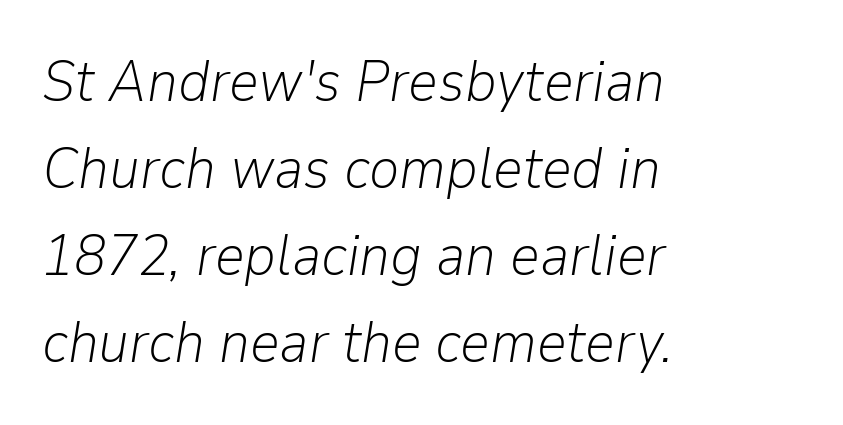
Notice how descenders clear the ascenders below comfortably — that's standard leading. These lines keep a tight, regular rhythm from letter to letter. The passage shown is typed in a proportional face where columns would drift. Characters are canted at an angle relative to the baseline's perpendicular. The lines are quadded left.
